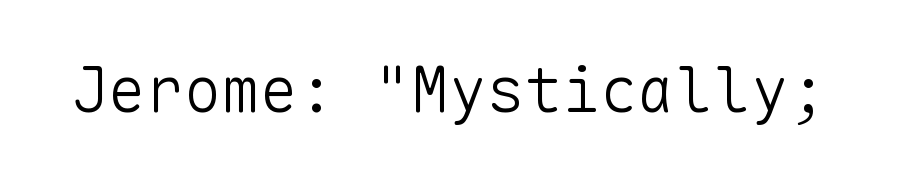
Type without underlining. The type family on display is of the sans-serif kind. Words appear dense and cohesive because spacing is normal. In terms of posture, this sample is upright. Bold? No — there's no thickening of the strokes.
